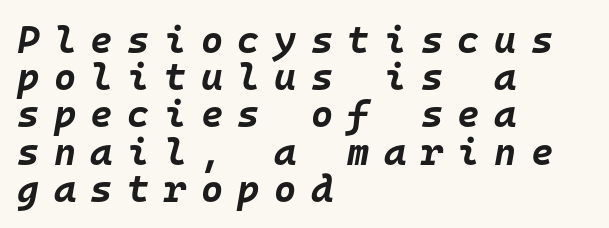
The image shows 38 px bold type, italic (leaning right), monospaced; set left-aligned, tight line spacing (0.98x), unusually wide letter spacing (+0.38 em), not underlined; low stroke contrast and a large x-height.
